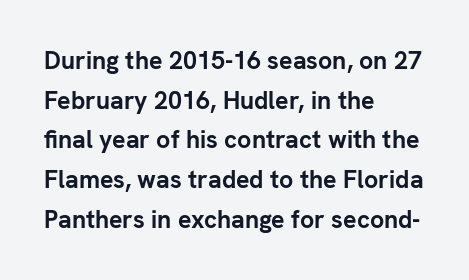
The image shows 25 px bold type, upright; set left-aligned, normal line spacing (1.59x), normal letter spacing, not underlined.
